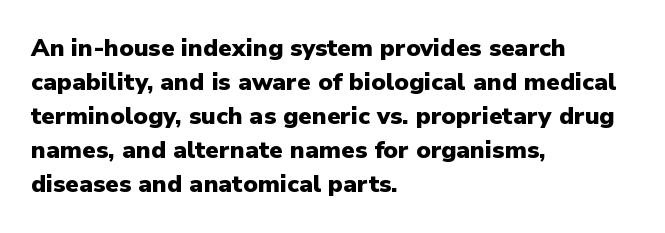
The passage shown stacks its lines at a standard gap. These lines keep a tight, regular rhythm from letter to letter. Descenders hang freely into open space. The sample has been set heavy, in full bold. Leftover space on each line is placed entirely after the last word. Nope, not italic — everything's standing straight.
